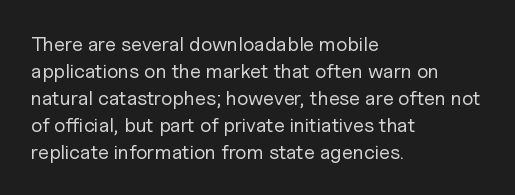
{"italic": "no", "bold": "no", "underline": "no", "align": "left", "line_spacing": "normal", "line_spacing_ratio": 1.35, "letter_spacing": "normal", "letter_spacing_em": 0.0, "glyph_px": 20}
